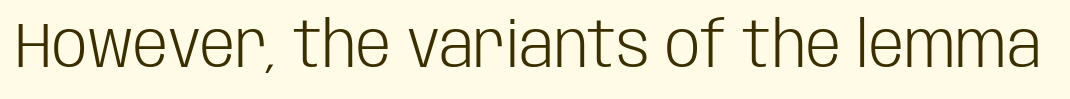
The image shows 63 px light, condensed sans-serif type, upright; set normal letter spacing, not underlined; low stroke contrast and a large x-height.
